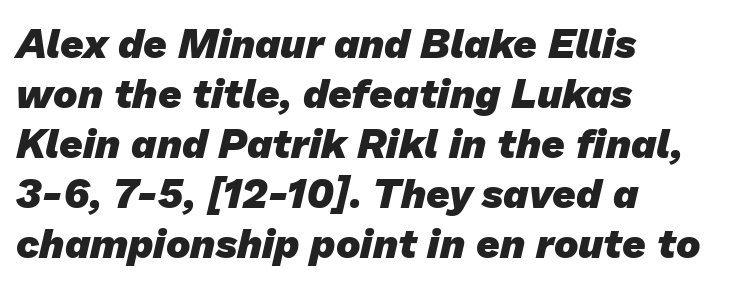
{"serif": "no", "bold": "yes", "weight": "heavy", "width": "normal", "stroke_contrast": "low", "x_height": "medium", "monospaced": "no", "underline": "no", "align": "left", "line_spacing_ratio": 1.22, "letter_spacing": "normal", "letter_spacing_em": 0.0, "glyph_px": 41}
